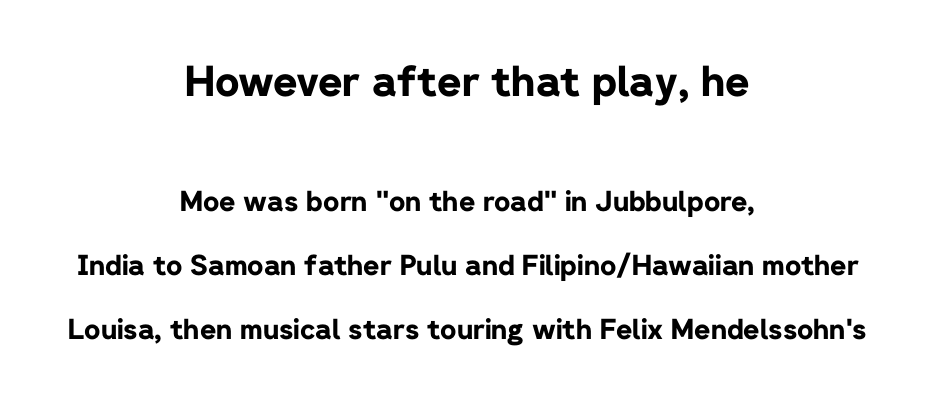
The image shows 42 px bold sans-serif type, upright; set centered, loose line spacing (2.29x), normal letter spacing, not underlined; the first (top) block is 1.5x larger; low stroke contrast and a medium x-height.
